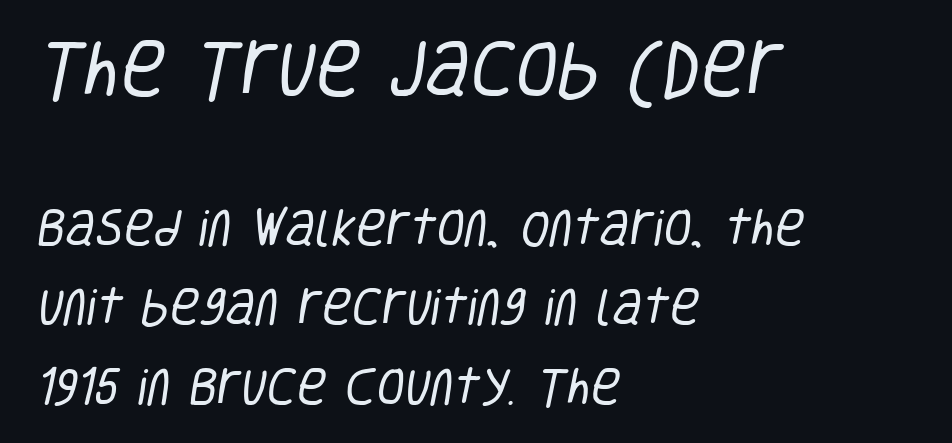
Stem width sits at or under what a default text font uses. Observe the ordinary spacing: letters are neighbours, not strangers. Honestly, the rows look like they've been pulled way apart. Think of a printed novel: that variable character pitch is what you see here. Larger block? The one above; the one below is distinctly smaller.
